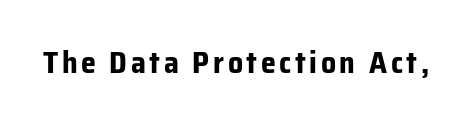
The image shows 30 px bold sans-serif type, upright; set not underlined; low stroke contrast and a medium x-height.
